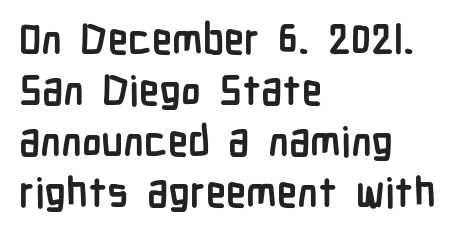
Students, note that the glyphs here touch the page at normal intervals. Is this a fixed-width face? No — the glyphs have proportional, varying widths. A clean baseline with only descenders dipping below it. To sum up the face: it is a sans, with no serifs. The letters stand upright; this is a roman face.
